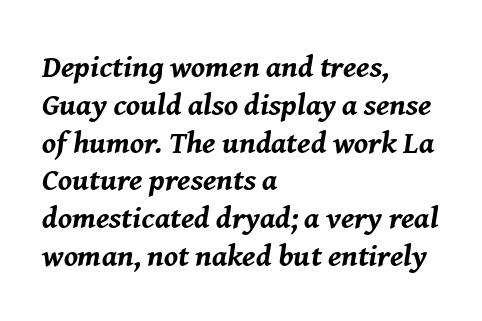
Q: Is the text bold? A: Yes.
Q: Is the text italic (slanted)? A: Yes, it leans right by about 8 degrees.
Q: Is the text underlined? A: No.
Q: How is the paragraph aligned? A: Left-aligned.
Q: Is the spacing between letters normal or unusually wide? A: Normal.
Q: Width (condensed, normal, or wide)? A: Normal.
Q: Stroke contrast? A: Medium.
Q: x-height? A: Medium.
Q: Monospaced? A: No.
